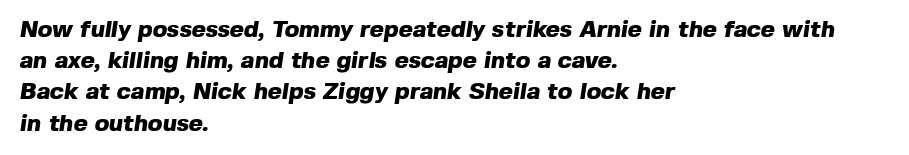
The baseline area is clear. The typesetter chose a ragged-right arrangement here. The leading is moderate, giving the passage an even texture. What weight is shown? A full bold with thick strokes. Letter spacing: default.
